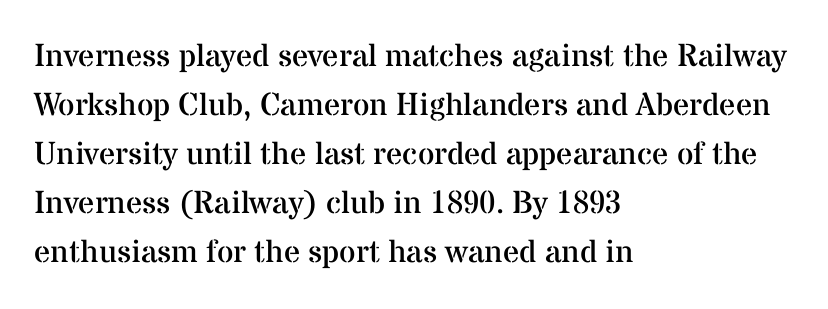
The image shows 32 px regular-weight serif type, upright; set left-aligned, normal line spacing (1.53x), normal letter spacing, not underlined; medium stroke contrast and a medium x-height.
